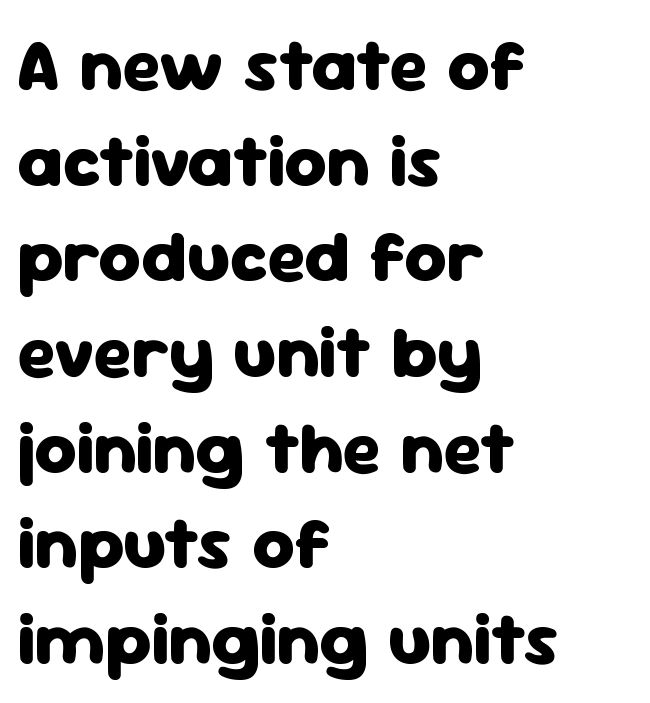
In CSS terms this would be text-align: left. You'd pick this weight for a headline — it's a proper bold. Characters remain perfectly vertical along every line. Underlining? Definitely not there. A typesetter would label this face a sans.
